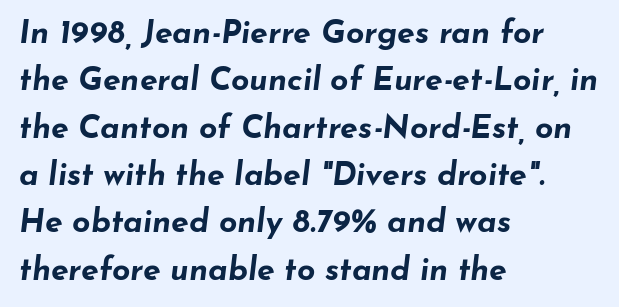
The image shows 32 px bold, wide type, italic (leaning right); set left-aligned, normal line spacing (1.48x), normal letter spacing, not underlined; low stroke contrast and a small x-height.
